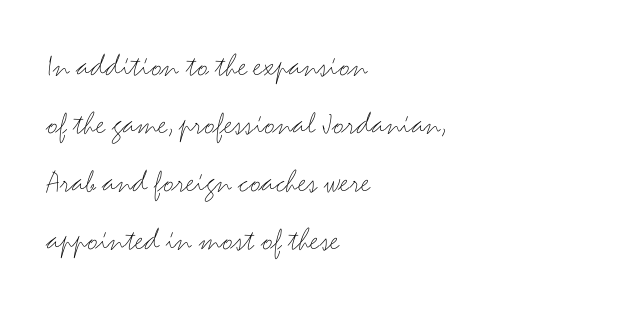
Q: Is the text bold? A: No.
Q: Is the text italic (slanted)? A: Yes.
Q: Is the typeface a serif or a sans-serif typeface? A: Sans-serif.
Q: Is the text underlined? A: No.
Q: How is the paragraph aligned? A: Left-aligned.
Q: Is the spacing between letters normal or unusually wide? A: Normal.
Q: Width (condensed, normal, or wide)? A: Wide.
Q: Stroke contrast? A: Medium.
Q: x-height? A: Small.
Q: Monospaced? A: No.
